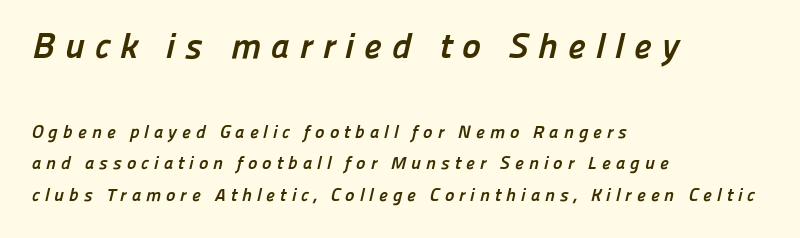
{"serif": "no", "bold": "yes", "weight": "semibold", "width": "normal", "stroke_contrast": "low", "x_height": "medium", "monospaced": "no", "underline": "no", "align": "left", "line_spacing_ratio": 1.77, "letter_spacing": "wide", "letter_spacing_em": 0.27, "larger_block": "first", "size_ratio": 2.0, "glyph_px": 36}
